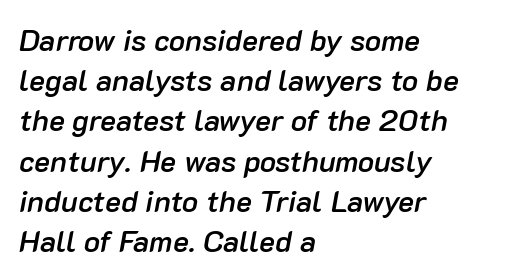
{"italic": "yes", "lean": "right", "slant_degrees": 10, "bold": "semi", "weight": "semibold", "width": "normal", "stroke_contrast": "low", "x_height": "medium", "monospaced": "no", "underline": "no", "align": "left", "line_spacing": "normal", "line_spacing_ratio": 1.34, "letter_spacing": "normal", "letter_spacing_em": 0.0, "glyph_px": 30}
